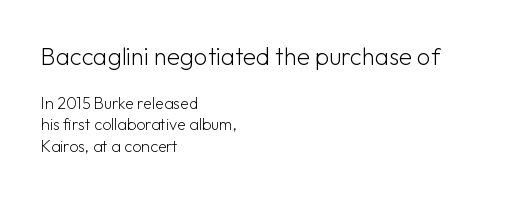
The image shows 24 px text type, upright; set left-aligned, normal line spacing (1.35x), normal letter spacing, not underlined; the first (top) block is 1.5x larger.
